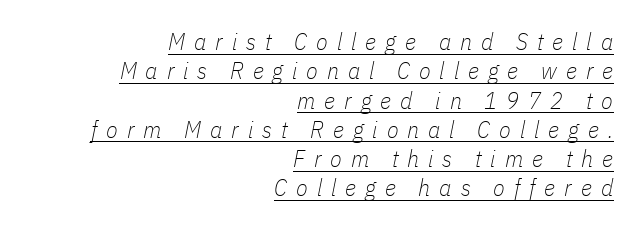
Q: Is the text bold? A: No.
Q: Is the text italic (slanted)? A: Yes, it leans right by about 11 degrees.
Q: Is the text underlined? A: Yes.
Q: How is the paragraph aligned? A: Right-aligned.
Q: Is the spacing between letters normal or unusually wide? A: Unusually wide.
